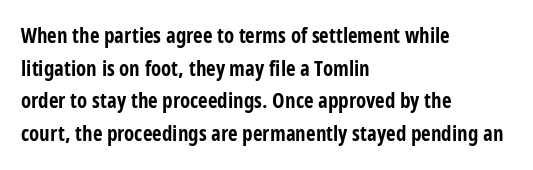
Q: Is the text bold? A: Yes.
Q: Is the text italic (slanted)? A: No, it is upright.
Q: Is the text underlined? A: No.
Q: How is the paragraph aligned? A: Left-aligned.
Q: Is the spacing between letters normal or unusually wide? A: Normal.
Q: Is the spacing between lines tight, normal or loose? A: Normal.
